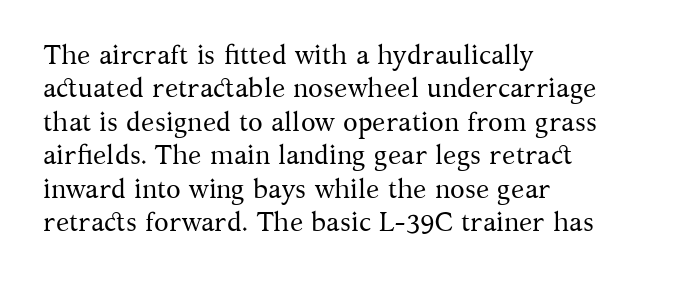
No letter is thick-stroked: the sample isn't bold. This rendering leaves character spacing at its baseline value. A bare baseline throughout the passage. Line beginnings align vertically; line endings do not. This sample uses an upright cut, with every glyph sitting square on the baseline.
